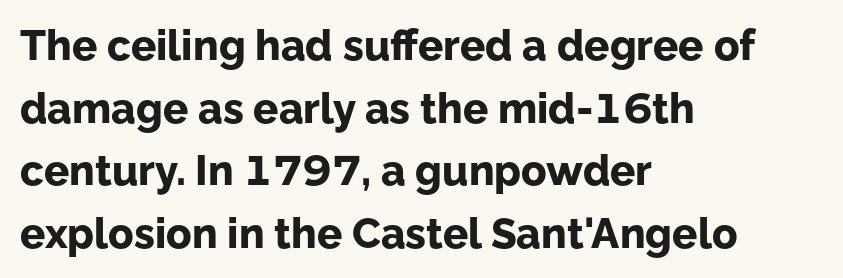
The image shows 42 px bold sans-serif type, upright; set left-aligned, normal line spacing (1.49x), normal letter spacing, not underlined; low stroke contrast and a medium x-height.
